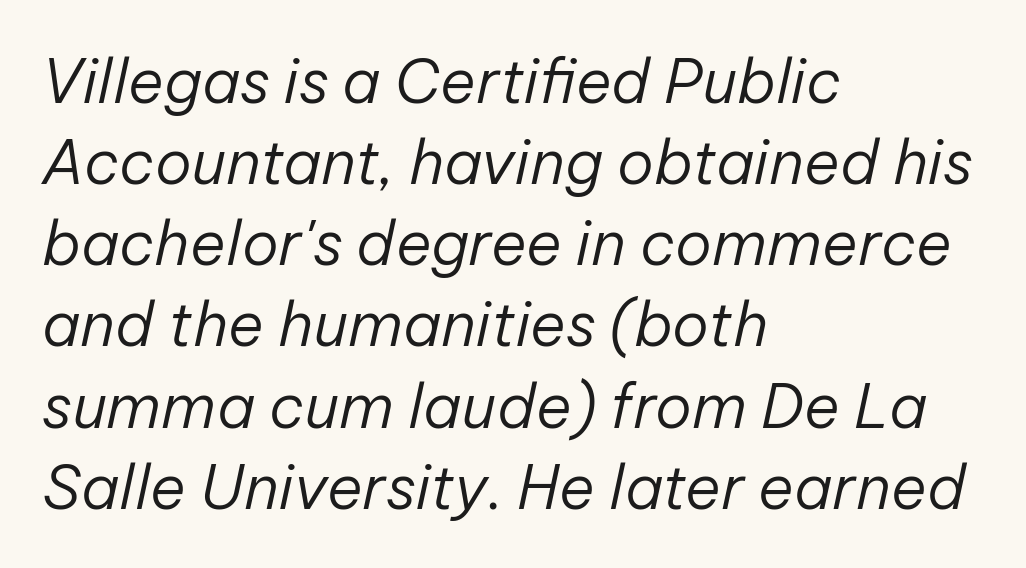
This rendering leaves character spacing at its baseline value. Layout note: lines flush left. The baseline area is clear. Varying glyph widths throughout — classic text-font behaviour.
